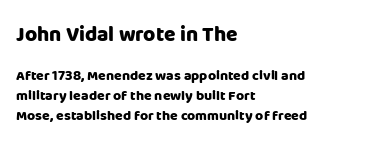
The image shows 21 px bold type, upright; set left-aligned, normal line spacing (1.43x), normal letter spacing, not underlined; the first (top) block is 1.5x larger.
